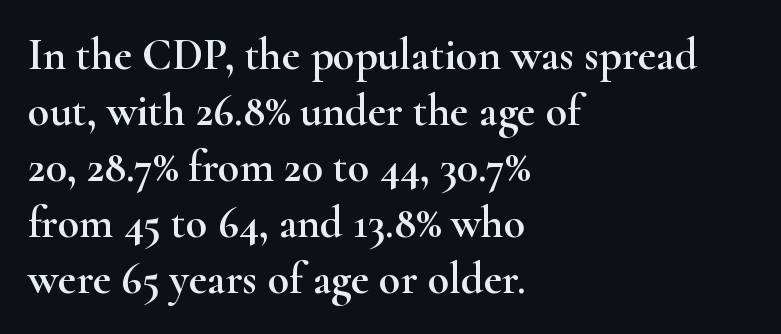
The type family on display is of the serif kind. The rendering anchors every line to the left-hand side. Check the space under the baseline: it is left empty. The letters stand straight up with perfectly vertical stems. A typesetter would call this proportional, since set widths differ per character. There is no visible air inserted between adjacent glyphs.
